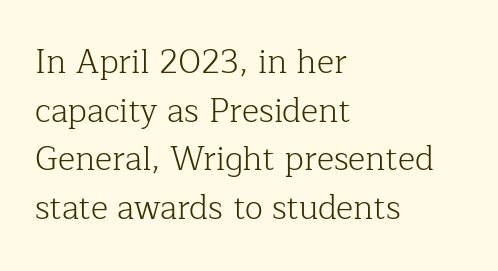
Q: Is the text bold? A: No.
Q: Is the text italic (slanted)? A: No, it is upright.
Q: Is the typeface a serif or a sans-serif typeface? A: Serif.
Q: Is the text underlined? A: No.
Q: How is the paragraph aligned? A: Left-aligned.
Q: Is the spacing between letters normal or unusually wide? A: Normal.
Q: Is the spacing between lines tight, normal or loose? A: Normal.
Q: Width (condensed, normal, or wide)? A: Normal.
Q: Stroke contrast? A: Low.
Q: x-height? A: Medium.
Q: Monospaced? A: No.
